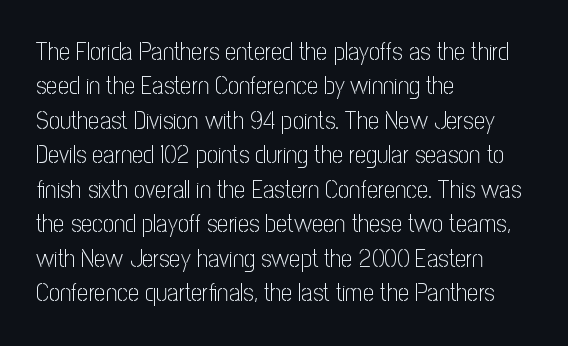
Q: Is the text bold? A: No.
Q: Is the text italic (slanted)? A: No, it is upright.
Q: Is the text underlined? A: No.
Q: How is the paragraph aligned? A: Left-aligned.
Q: Is the spacing between letters normal or unusually wide? A: Normal.
Q: Is the spacing between lines tight, normal or loose? A: Normal.
